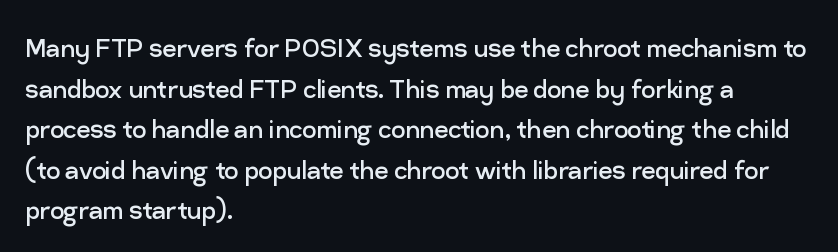
{"serif": "no", "italic": "no", "bold": "no", "weight": "regular", "width": "normal", "stroke_contrast": "low", "x_height": "medium", "monospaced": "no", "underline": "no", "align": "left", "line_spacing": "normal", "line_spacing_ratio": 1.31, "letter_spacing": "normal", "letter_spacing_em": 0.0, "glyph_px": 31}
